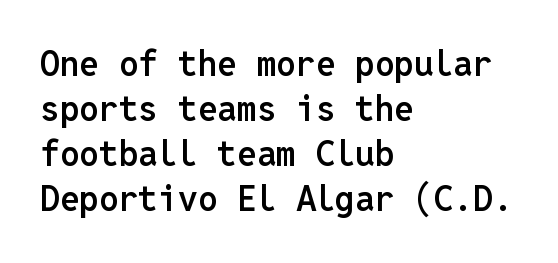
{"serif": "no", "italic": "no", "bold": "semi", "weight": "semibold", "width": "normal", "stroke_contrast": "low", "x_height": "medium", "monospaced": "yes", "underline": "no", "align": "left", "line_spacing": "normal", "line_spacing_ratio": 1.29, "letter_spacing": "normal", "letter_spacing_em": 0.0, "glyph_px": 35}
